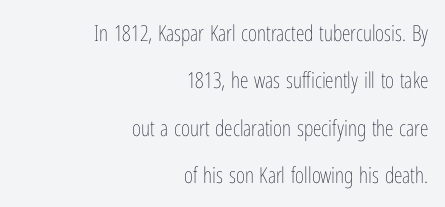
The image shows 22 px text type, upright; set right-aligned, loose line spacing (2.15x), normal letter spacing, not underlined.
